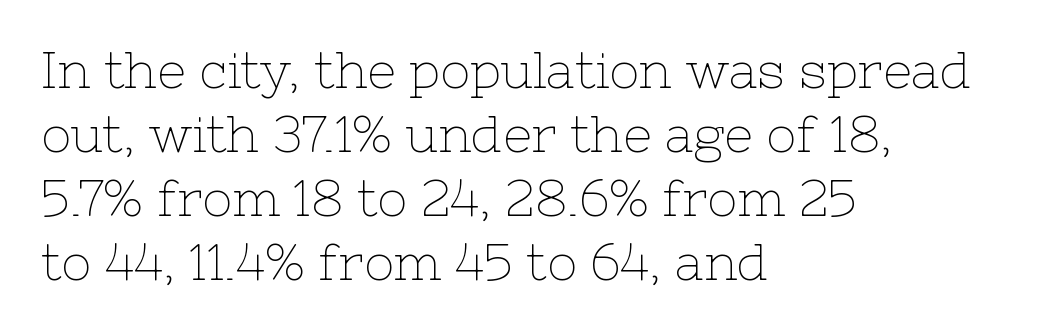
The image shows 50 px thin serif type, upright; set left-aligned, normal line spacing (1.28x), normal letter spacing, not underlined; low stroke contrast and a medium x-height.
